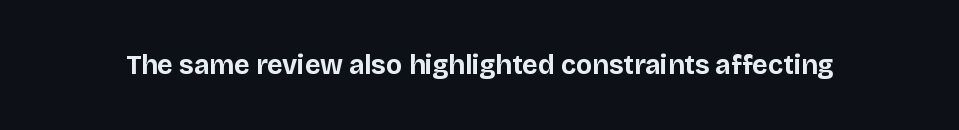
Q: Is the text bold? A: Yes.
Q: Is the text italic (slanted)? A: No, it is upright.
Q: Is the text underlined? A: No.
Q: Is the spacing between letters normal or unusually wide? A: Normal.
